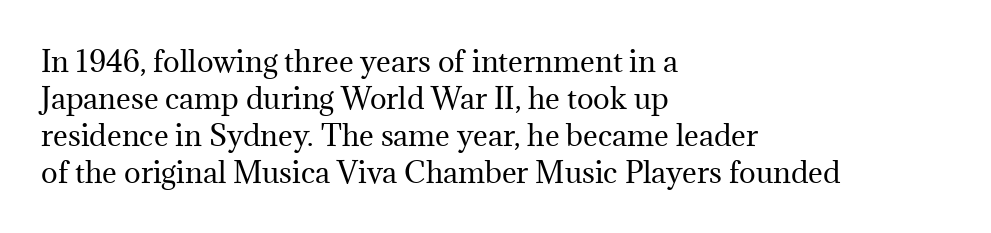
The image shows 28 px regular-weight serif type, upright; set left-aligned, normal line spacing (1.32x), normal letter spacing, not underlined; medium stroke contrast and a medium x-height.
